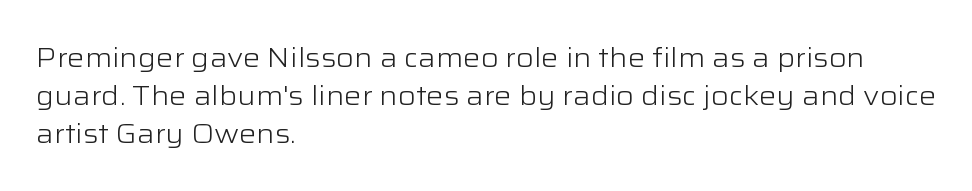
Short note: letters normally spaced. These lines are set flush left with a ragged right edge. The passage shown is not bold in any degree. Rows of type keep a routine distance in the vertical direction. This is the regular roman posture of the typeface.
